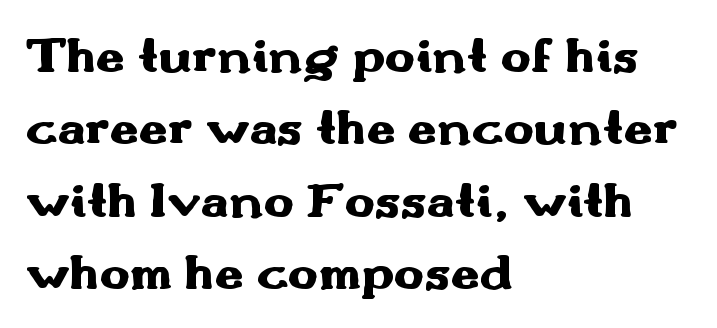
Q: Is the text bold? A: Yes.
Q: Is the text italic (slanted)? A: No, it is upright.
Q: Is the typeface a serif or a sans-serif typeface? A: Sans-serif.
Q: Is the text underlined? A: No.
Q: How is the paragraph aligned? A: Left-aligned.
Q: Is the spacing between letters normal or unusually wide? A: Normal.
Q: Is the spacing between lines tight, normal or loose? A: Normal.
Q: Width (condensed, normal, or wide)? A: Wide.
Q: Stroke contrast? A: Medium.
Q: x-height? A: Small.
Q: Monospaced? A: No.
